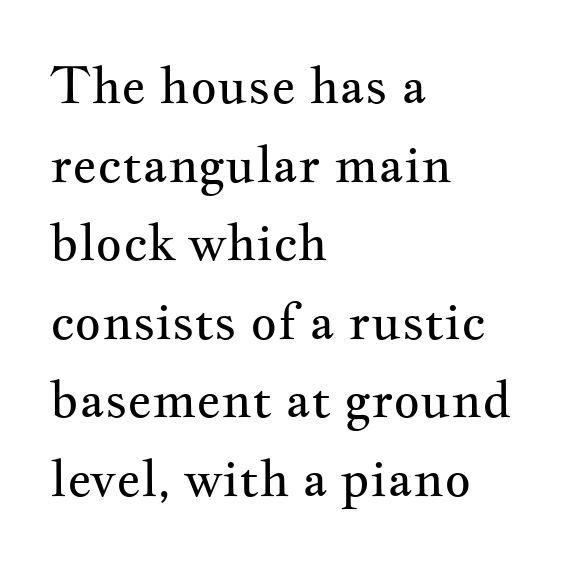
Q: Is the text bold? A: No.
Q: Is the text italic (slanted)? A: No, it is upright.
Q: Is the typeface a serif or a sans-serif typeface? A: Serif.
Q: Is the text underlined? A: No.
Q: How is the paragraph aligned? A: Left-aligned.
Q: Is the spacing between letters normal or unusually wide? A: Normal.
Q: Is the spacing between lines tight, normal or loose? A: Normal.
Q: Width (condensed, normal, or wide)? A: Wide.
Q: Stroke contrast? A: Medium.
Q: x-height? A: Small.
Q: Monospaced? A: No.
